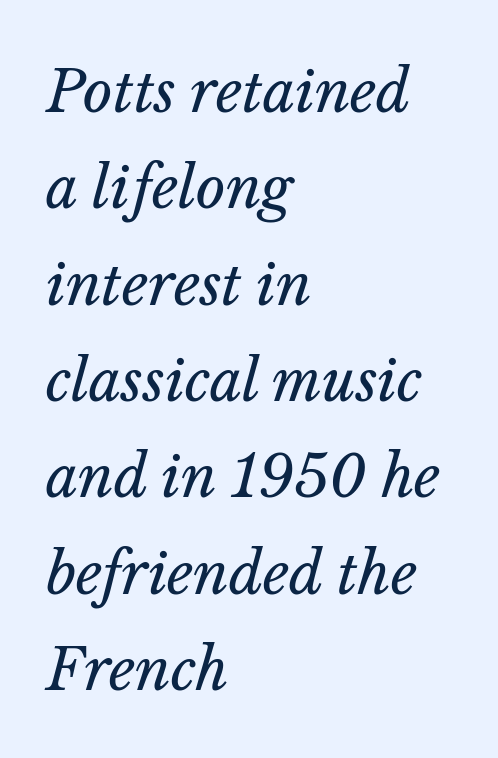
Q: Is the text bold? A: No.
Q: Is the text italic (slanted)? A: Yes, it leans right by about 14 degrees.
Q: Is the text underlined? A: No.
Q: How is the paragraph aligned? A: Left-aligned.
Q: Is the spacing between letters normal or unusually wide? A: Normal.
Q: Is the spacing between lines tight, normal or loose? A: Normal.
Q: Width (condensed, normal, or wide)? A: Normal.
Q: Stroke contrast? A: Low.
Q: x-height? A: Medium.
Q: Monospaced? A: No.
